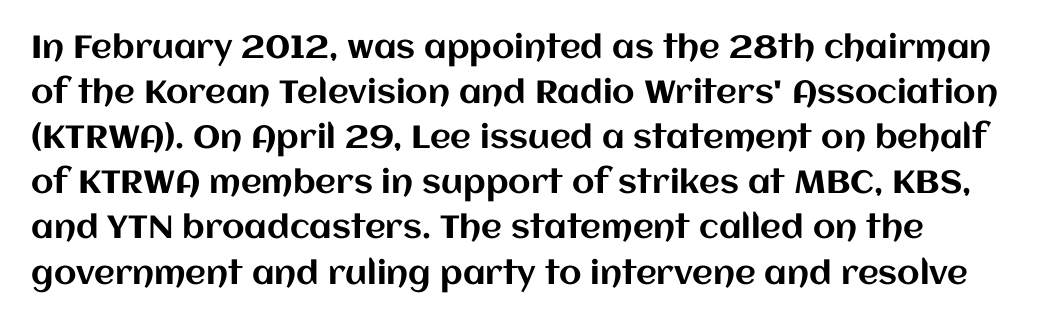
{"italic": "no", "width": "normal", "stroke_contrast": "medium", "x_height": "large", "monospaced": "no", "underline": "no", "align": "left", "line_spacing": "normal", "line_spacing_ratio": 1.41, "letter_spacing": "normal", "letter_spacing_em": 0.0, "glyph_px": 32}
